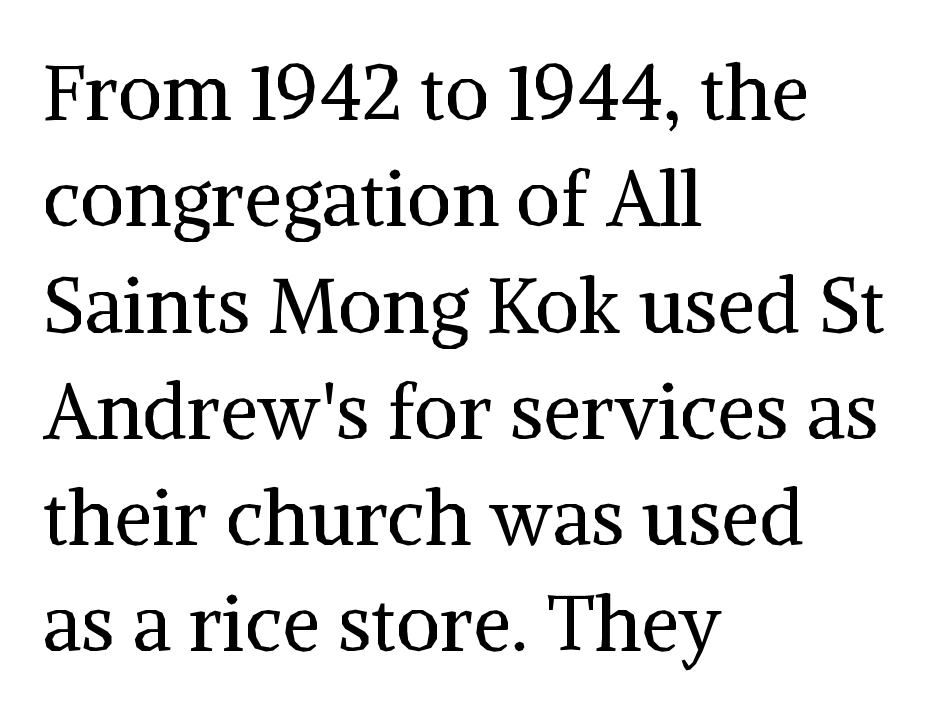
Casual observation: everything's shoved over to the left. These lines were composed using upright roman letters. The designer left line spacing at the default. A light-to-regular cut is what we see here. The passage shown is typed in a proportional face where columns would drift. You can tell from the footed stems that serif type was used.
